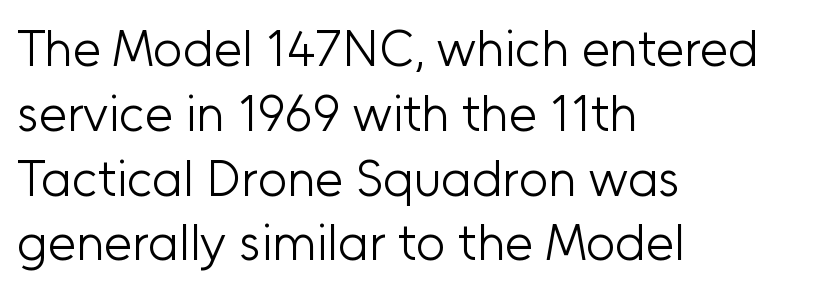
The image shows 51 px light sans-serif type, upright; set left-aligned, normal line spacing (1.27x), normal letter spacing, not underlined; low stroke contrast and a medium x-height.
